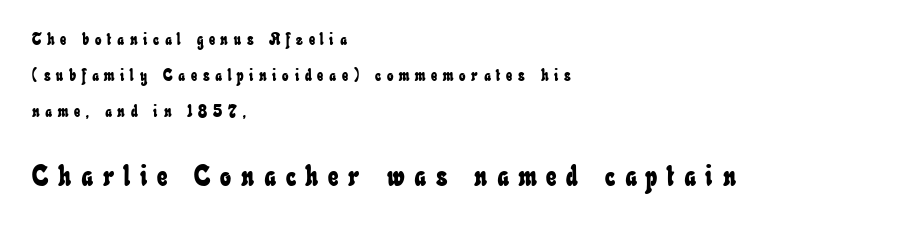
{"width": "condensed", "stroke_contrast": "low", "x_height": "small", "monospaced": "no", "underline": "no", "align": "left", "line_spacing": "loose", "line_spacing_ratio": 2.13, "letter_spacing": "wide", "letter_spacing_em": 0.34, "larger_block": "second", "size_ratio": 1.71, "glyph_px": 29}
